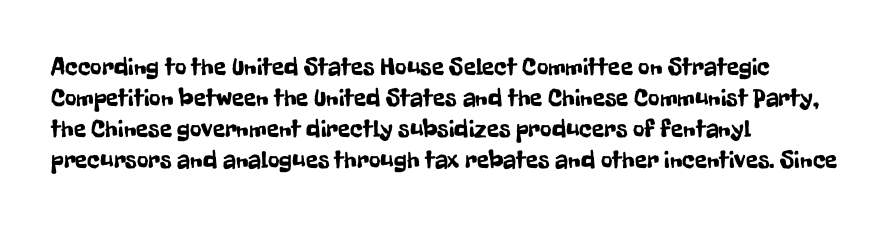
Q: Is the text italic (slanted)? A: No, it is upright.
Q: Is the text underlined? A: No.
Q: How is the paragraph aligned? A: Left-aligned.
Q: Is the spacing between letters normal or unusually wide? A: Normal.
